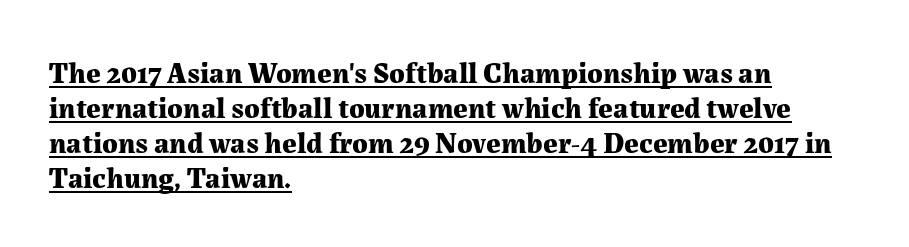
{"serif": "yes", "italic": "no", "bold": "yes", "weight": "bold", "width": "normal", "stroke_contrast": "medium", "x_height": "medium", "monospaced": "no", "underline": "yes", "align": "left", "line_spacing_ratio": 1.21, "letter_spacing": "normal", "letter_spacing_em": 0.0, "glyph_px": 29}
